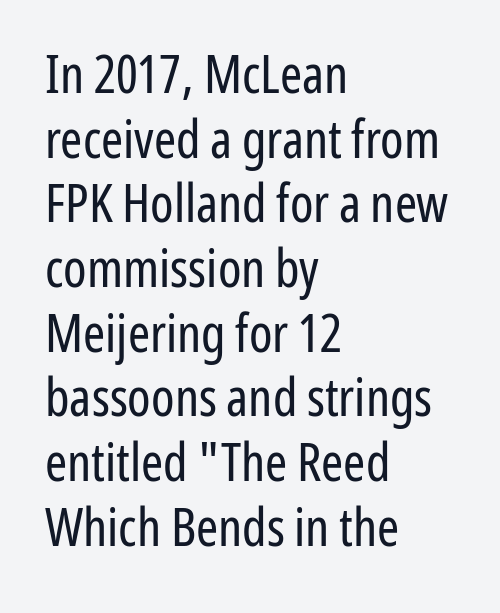
The image shows 53 px regular-weight, condensed sans-serif type, upright; set left-aligned, line spacing 1.22x, normal letter spacing, not underlined; low stroke contrast and a medium x-height.
